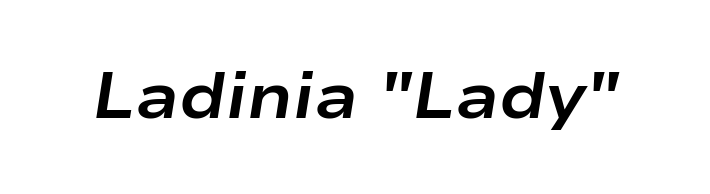
{"italic": "yes", "lean": "right", "slant_degrees": 9, "bold": "yes", "weight": "bold", "width": "wide", "stroke_contrast": "low", "x_height": "medium", "monospaced": "no", "underline": "no", "letter_spacing": "normal", "letter_spacing_em": 0.0, "glyph_px": 64}
